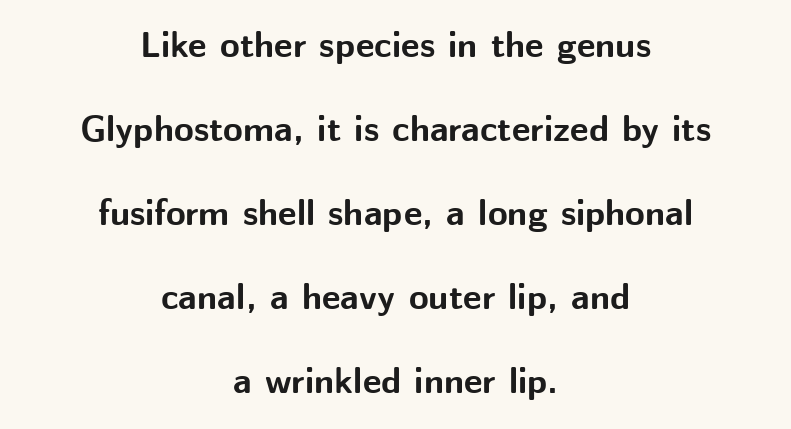
Any mark beneath the type? The region is blank. The horizontal fit of the characters is conventional and even. Ordinary non-slanted type is in use. A full-strength bold gives these letters their thick strokes. The rag falls on both sides of this text block equally. Spacing verdict: proportional, widths tailored to each character.
